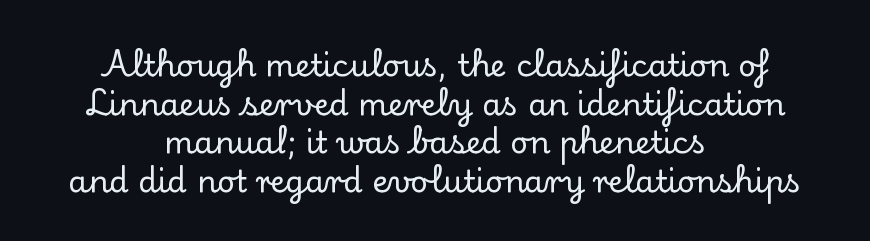
The image shows 31 px serif type, upright; set centered, normal line spacing (1.25x), normal letter spacing, not underlined; low stroke contrast and a small x-height.
